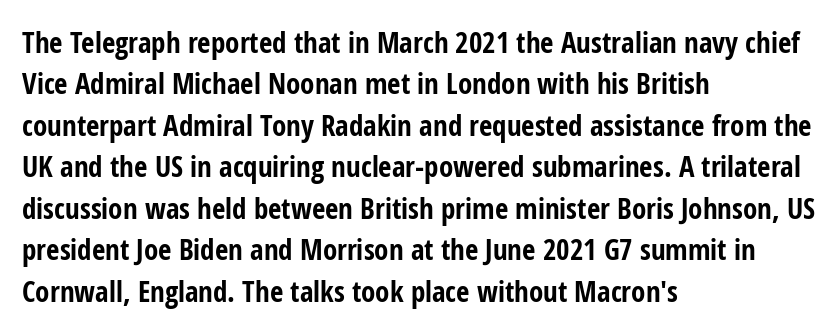
The rows are spaced the way most documents space them. Tracking value appears to be zero — textbook default spacing. No italicization has been applied; the sample stays upright. Each row of text sits above clean, open space.
